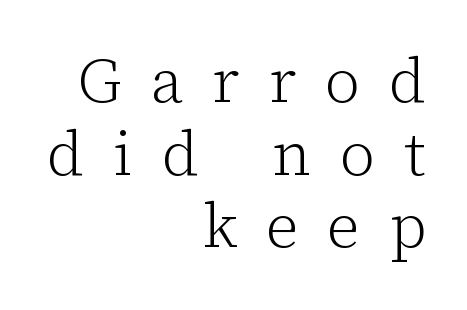
The tracking jumps out immediately: characters are airy and widely separated. Check under the words: just untouched page. I'd call this a serif setting — the letters wear small feet. The letters look calm and open, with moderate or lighter stems.
